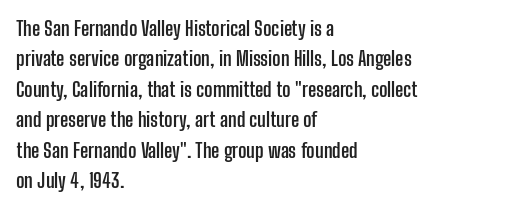
Heavy, bold letterforms. The rendering anchors every line to the left-hand side. The line-height multiplier appears to be the usual default. Style check: upright. There is no visible air inserted between adjacent glyphs. Descenders hang freely into open space.
